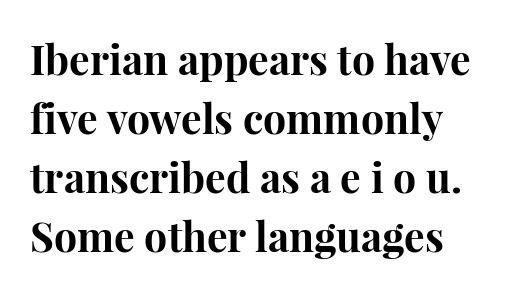
The image shows 41 px bold serif type, upright; set normal line spacing (1.44x), normal letter spacing, not underlined; high stroke contrast and a medium x-height.
